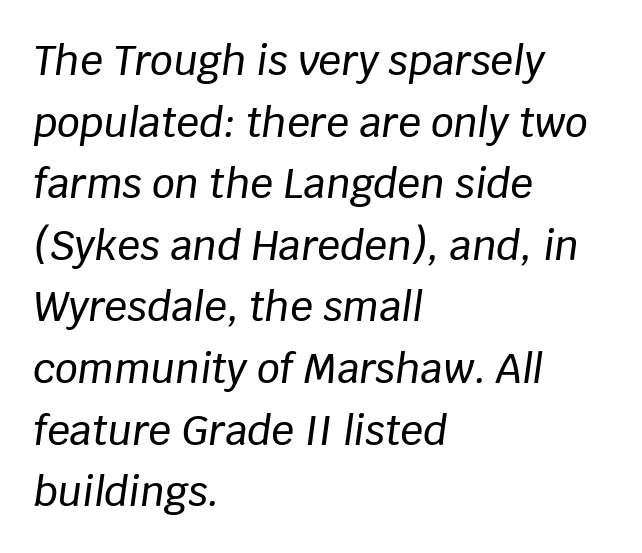
The space between consecutive lines is moderate. Observe the lean: these are italic letterforms. The rendering keeps characters at their native spacing. The ragged edge is on the right, which tells us the setting is flush left. Descender tails drop into unmarked territory.
